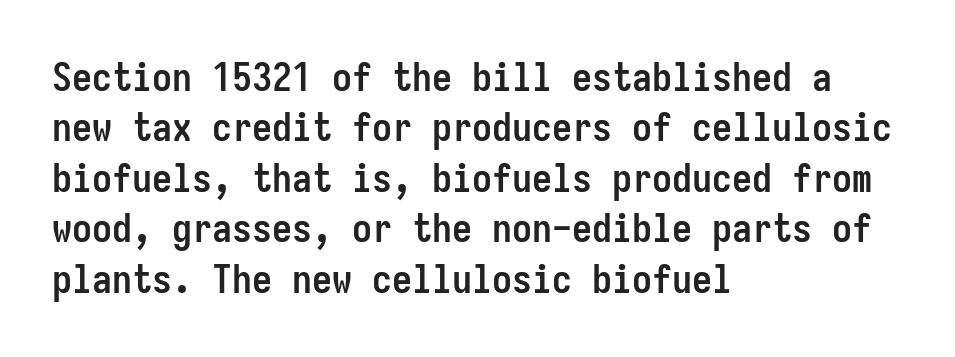
The image shows 40 px semibold, condensed sans-serif type, upright, monospaced; set left-aligned, normal line spacing (1.26x), normal letter spacing, not underlined; low stroke contrast and a medium x-height.
